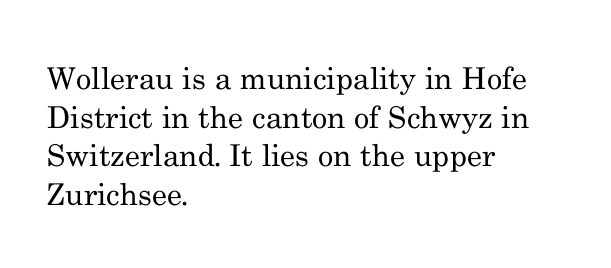
Q: Is the text bold? A: No.
Q: Is the text italic (slanted)? A: No, it is upright.
Q: Is the typeface a serif or a sans-serif typeface? A: Serif.
Q: Is the text underlined? A: No.
Q: How is the paragraph aligned? A: Left-aligned.
Q: Is the spacing between letters normal or unusually wide? A: Normal.
Q: Is the spacing between lines tight, normal or loose? A: Normal.
Q: Width (condensed, normal, or wide)? A: Normal.
Q: Stroke contrast? A: Medium.
Q: x-height? A: Small.
Q: Monospaced? A: No.
